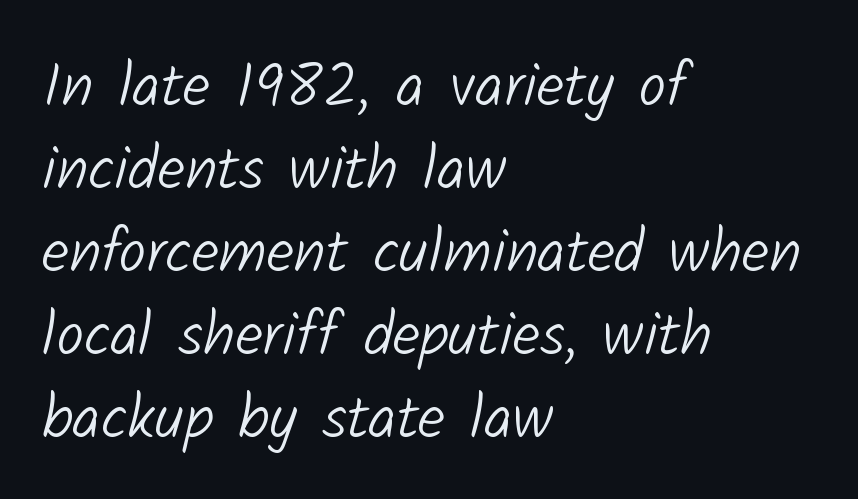
{"serif": "no", "bold": "no", "weight": "light", "width": "normal", "stroke_contrast": "low", "x_height": "medium", "monospaced": "no", "underline": "no", "align": "left", "line_spacing": "normal", "line_spacing_ratio": 1.34, "letter_spacing": "normal", "letter_spacing_em": 0.0, "glyph_px": 62}
